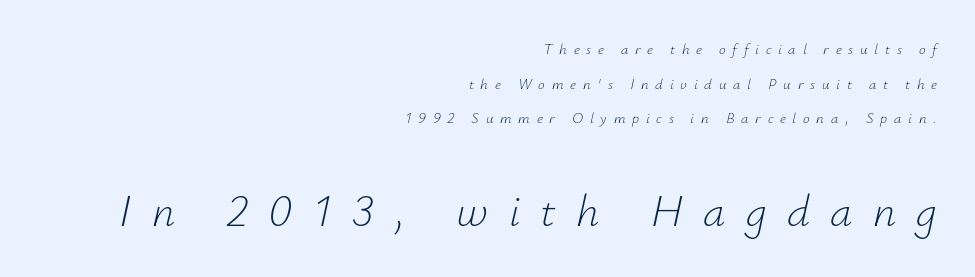
The image shows 45 px light type, italic (leaning right); set right-aligned, loose line spacing (2.31x), unusually wide letter spacing (+0.45 em), not underlined; the second (bottom) block is 3.0x larger; low stroke contrast and a small x-height.
